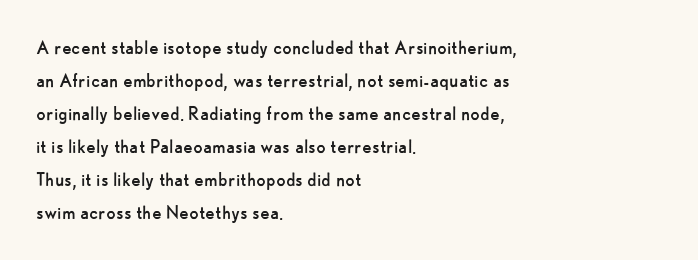
In terms of leading, this rendering sits right in the middle. Quick note: not italic, upright. Stems here are at most as thick as an everyday book face. Letter spacing: default.
